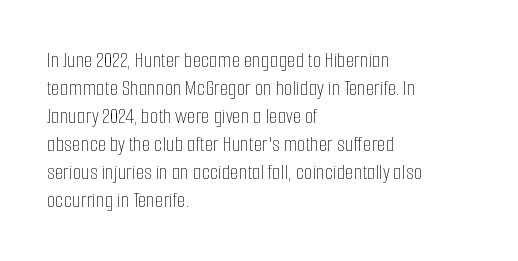
No extra ink here — the face is not bold. Students, observe: this is what conventionally led text looks like. Visually the block forms a straight wall on the left and a jagged coastline on the right. Clear beneath every line of the passage.
